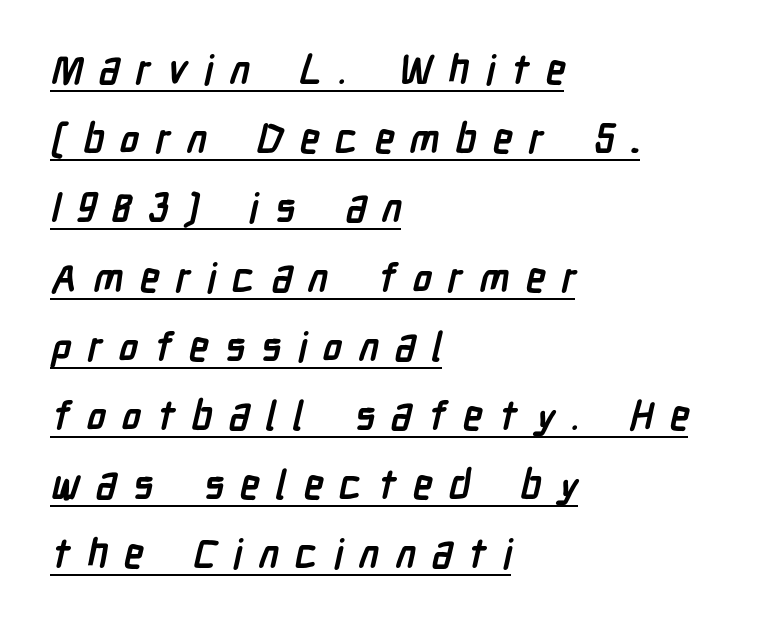
{"serif": "no", "bold": "yes", "weight": "semibold", "width": "condensed", "stroke_contrast": "low", "x_height": "medium", "monospaced": "no", "underline": "yes", "align": "left", "line_spacing_ratio": 1.73, "letter_spacing": "wide", "letter_spacing_em": 0.4, "glyph_px": 40}
